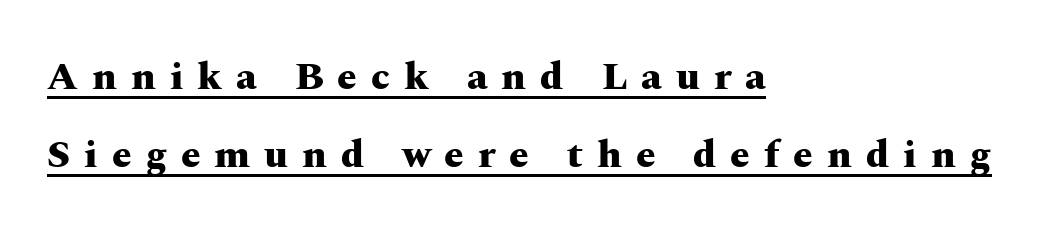
Letter spacing: wide. Do the characters align in a grid? No, the font is proportional. Whoever set this chose breathing room over compactness in the vertical rhythm. The lettering stays uniformly vertical, giving the passage a roman look.
